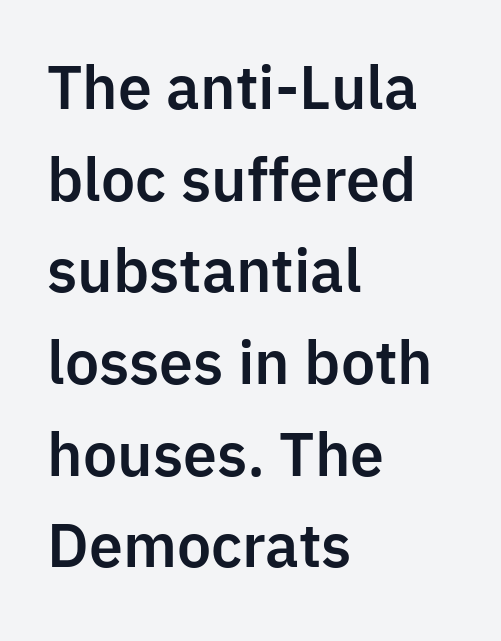
Q: Is the text italic (slanted)? A: No, it is upright.
Q: Is the typeface a serif or a sans-serif typeface? A: Sans-serif.
Q: Is the text underlined? A: No.
Q: How is the paragraph aligned? A: Left-aligned.
Q: Is the spacing between letters normal or unusually wide? A: Normal.
Q: Is the spacing between lines tight, normal or loose? A: Normal.
Q: Width (condensed, normal, or wide)? A: Normal.
Q: Stroke contrast? A: Low.
Q: x-height? A: Medium.
Q: Monospaced? A: No.
